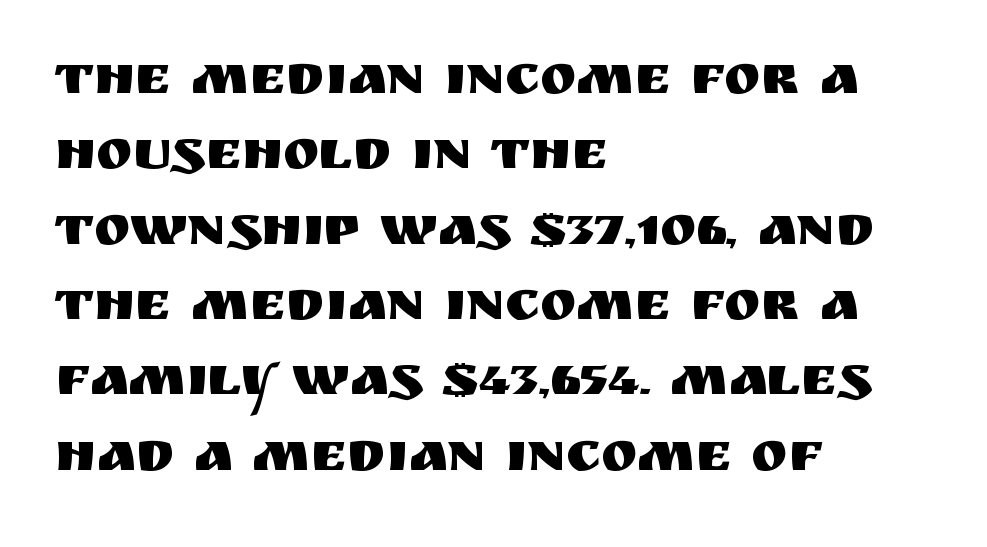
{"serif": "no", "italic": "no", "width": "normal", "stroke_contrast": "medium", "x_height": "large", "monospaced": "no", "underline": "no", "align": "left", "line_spacing": "normal", "line_spacing_ratio": 1.37, "letter_spacing": "normal", "letter_spacing_em": 0.0, "glyph_px": 55}
